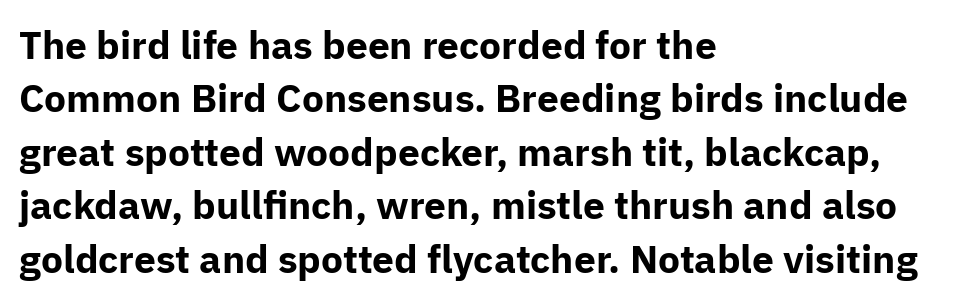
The image shows 39 px bold sans-serif type, upright; set left-aligned, normal line spacing (1.37x), normal letter spacing, not underlined; low stroke contrast and a medium x-height.
